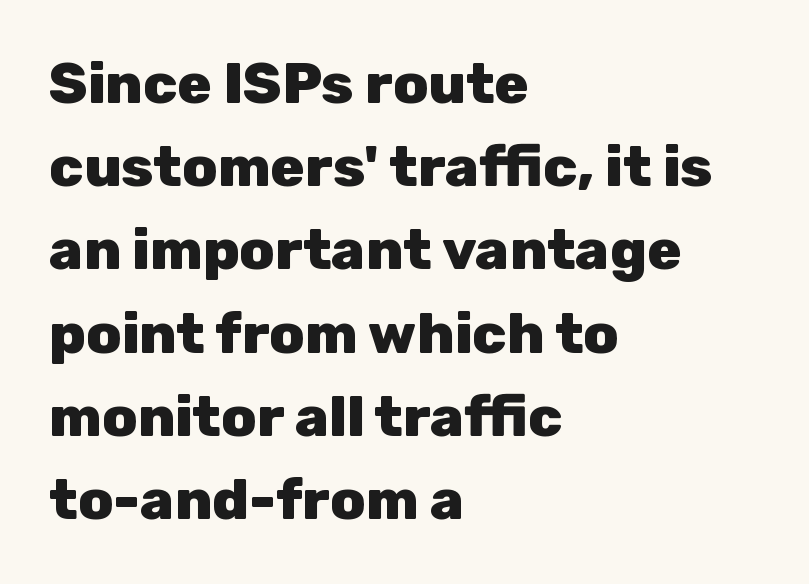
This rendering uses left alignment, leaving the right contour irregular. Vertically, the passage feels balanced, rows spaced as you'd expect. Nothing sits at the stroke ends, so this counts as sans-serif. The passage shown is typed in a proportional face where columns would drift.
